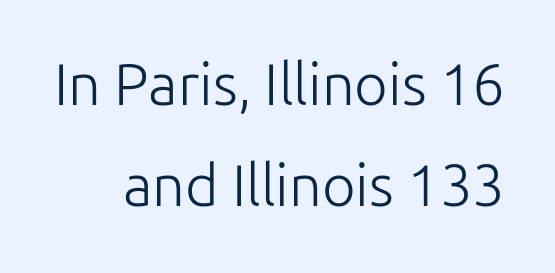
The font family rendered here belongs to the sans-serif group. Is this a fixed-width face? No — the glyphs have proportional, varying widths. The typography opts for an upright posture over an oblique one. Nothing heavy about these letters — not bold at all. Between one letter and the next there's only the usual sliver of space. The space beneath each line is pristine and unruled.
